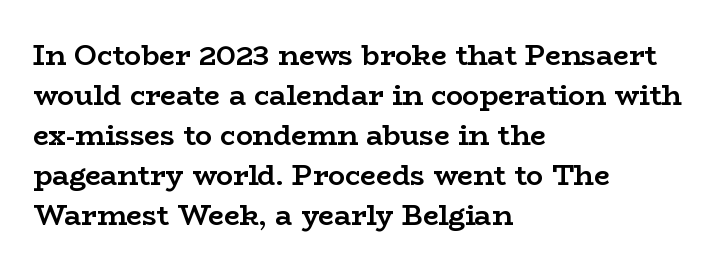
The image shows 28 px semibold, wide serif type, upright; set left-aligned, normal line spacing (1.43x), normal letter spacing, not underlined; low stroke contrast and a medium x-height.
